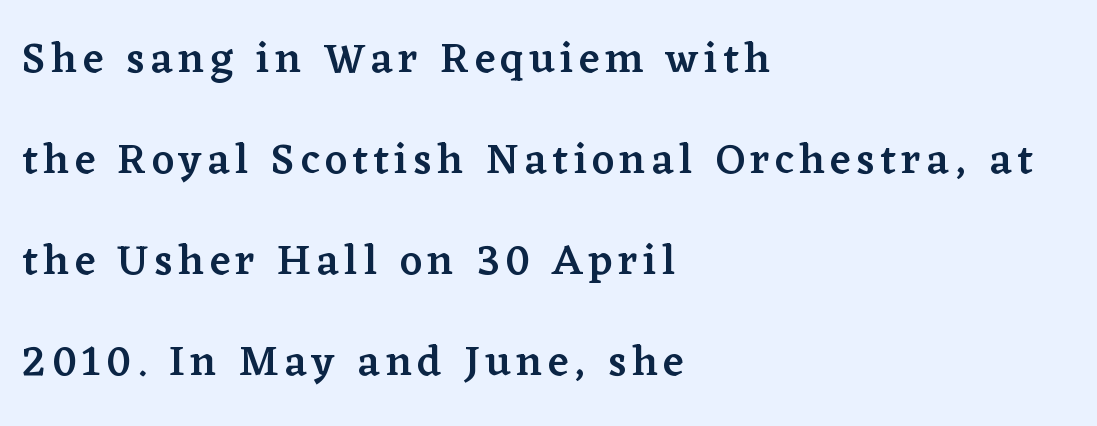
The space directly below the letters is spotless. The rendering anchors every line to the left-hand side. Stroke terminals: seriffed. The typesetting leans somewhat heavy: a semibold. The leading is generous, giving the passage an open texture. Posture: upright roman.
